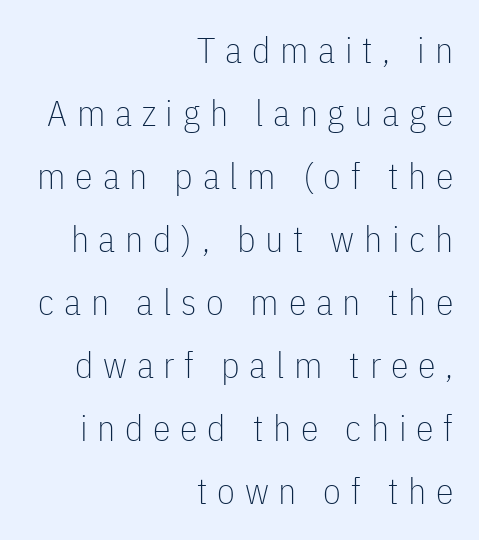
Q: Is the text bold? A: No.
Q: Is the text italic (slanted)? A: No, it is upright.
Q: Is the typeface a serif or a sans-serif typeface? A: Sans-serif.
Q: Is the text underlined? A: No.
Q: How is the paragraph aligned? A: Right-aligned.
Q: Is the spacing between letters normal or unusually wide? A: Unusually wide.
Q: Width (condensed, normal, or wide)? A: Condensed.
Q: Stroke contrast? A: Low.
Q: x-height? A: Medium.
Q: Monospaced? A: No.
